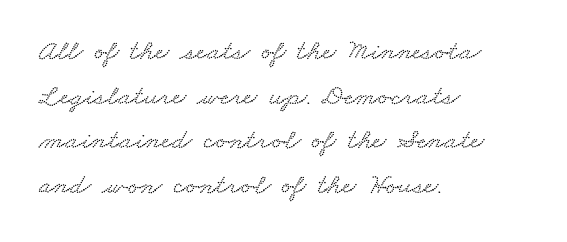
The image shows 29 px wide type; set left-aligned, normal line spacing (1.54x), normal letter spacing, not underlined; low stroke contrast and a small x-height.
